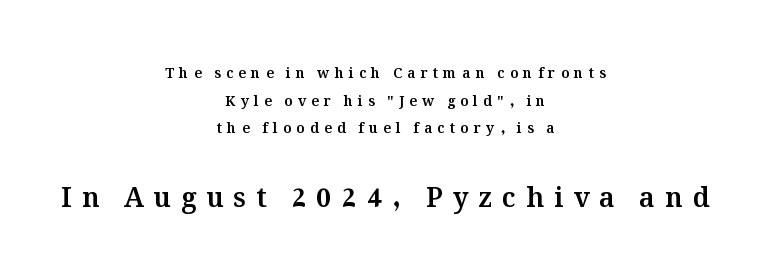
The image shows 27 px text type, upright; set centered, loose line spacing (1.97x), unusually wide letter spacing (+0.37 em), not underlined; the second (bottom) block is 1.93x larger.
